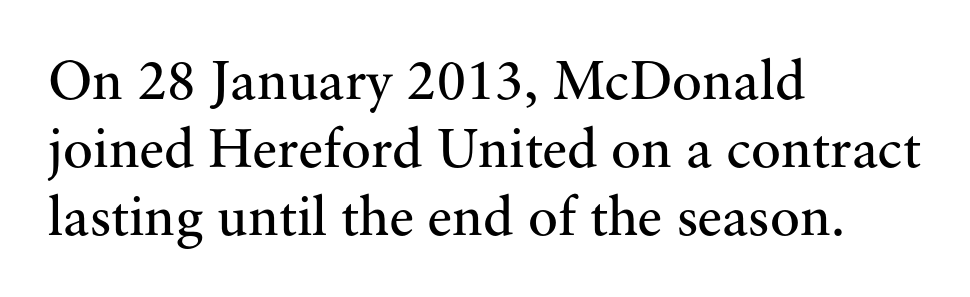
Q: Is the text bold? A: No.
Q: Is the text italic (slanted)? A: No, it is upright.
Q: Is the typeface a serif or a sans-serif typeface? A: Serif.
Q: Is the text underlined? A: No.
Q: How is the paragraph aligned? A: Left-aligned.
Q: Is the spacing between letters normal or unusually wide? A: Normal.
Q: Width (condensed, normal, or wide)? A: Normal.
Q: Stroke contrast? A: Medium.
Q: x-height? A: Small.
Q: Monospaced? A: No.
